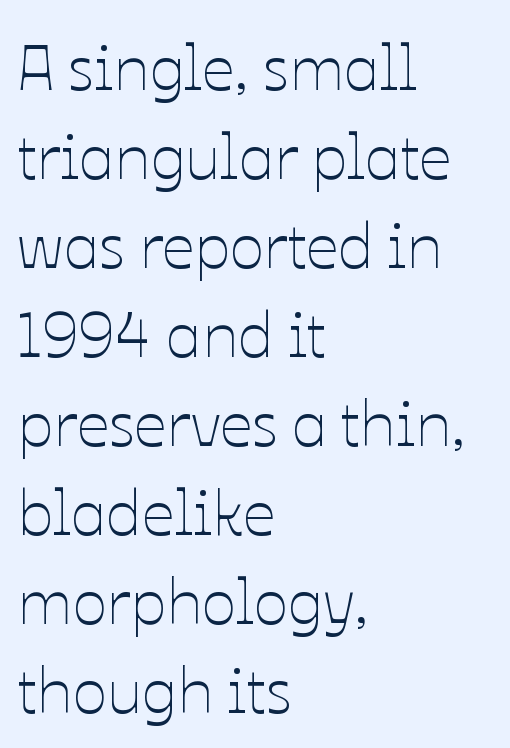
Q: Is the text bold? A: No.
Q: Is the text italic (slanted)? A: No, it is upright.
Q: Is the text underlined? A: No.
Q: How is the paragraph aligned? A: Left-aligned.
Q: Is the spacing between letters normal or unusually wide? A: Normal.
Q: Is the spacing between lines tight, normal or loose? A: Normal.
Q: Width (condensed, normal, or wide)? A: Normal.
Q: Stroke contrast? A: Low.
Q: x-height? A: Medium.
Q: Monospaced? A: No.
